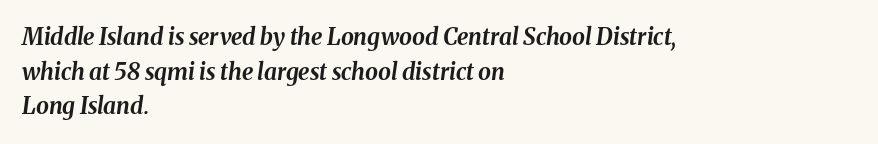
Compared with typical paragraphs, the rows here are spaced about the same. Inter-character spacing is left at the font's built-in metrics. Anything drawn beneath the words? Only blank space. Line starts are locked; line ends wander. Heavy, bold letterforms.
